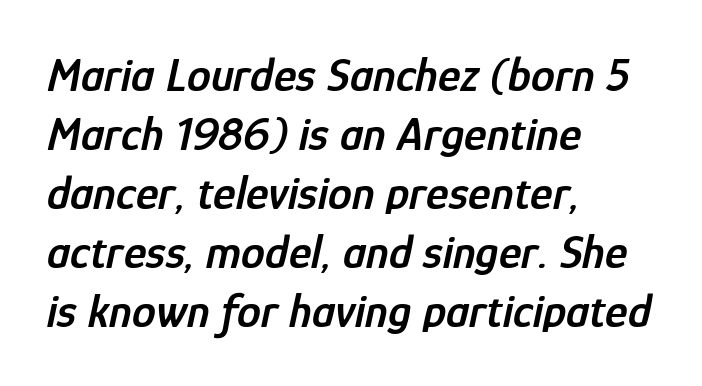
Q: Is the text bold? A: Semi-bold.
Q: Is the text italic (slanted)? A: Yes, it leans right by about 12 degrees.
Q: Is the text underlined? A: No.
Q: How is the paragraph aligned? A: Left-aligned.
Q: Is the spacing between letters normal or unusually wide? A: Normal.
Q: Width (condensed, normal, or wide)? A: Condensed.
Q: Stroke contrast? A: Low.
Q: x-height? A: Medium.
Q: Monospaced? A: No.
